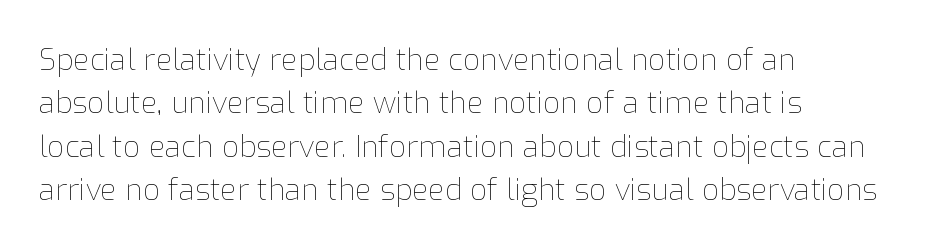
Leading: standard. Stroke thickness stays within the range of a standard reading face or lighter. Tall strokes in this sample are plumb rather than angled. Beneath every word, the page is bare. The type is set solid horizontally, with unmodified tracking.
